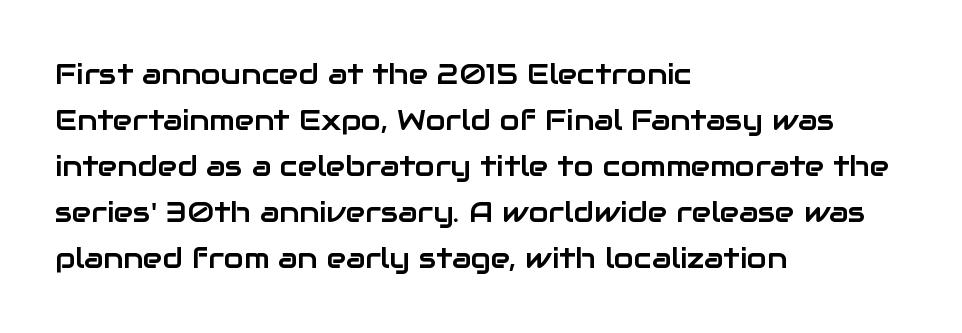
Q: Is the text italic (slanted)? A: No, it is upright.
Q: Is the typeface a serif or a sans-serif typeface? A: Sans-serif.
Q: Is the text underlined? A: No.
Q: How is the paragraph aligned? A: Left-aligned.
Q: Is the spacing between letters normal or unusually wide? A: Normal.
Q: Is the spacing between lines tight, normal or loose? A: Normal.
Q: Width (condensed, normal, or wide)? A: Normal.
Q: Stroke contrast? A: Low.
Q: x-height? A: Medium.
Q: Monospaced? A: No.
